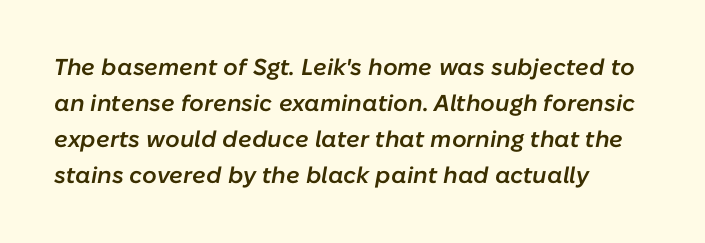
Quick note: underline off. The passage shown is semibold, sitting just below true bold. Vertically, the passage feels balanced, rows spaced as you'd expect. Which margin do the lines hug? The left one — the right edge is uneven. The rendering keeps characters at their native spacing.
